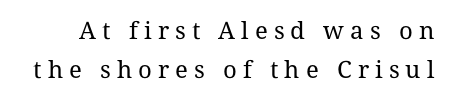
Q: Is the text bold? A: No.
Q: Is the text italic (slanted)? A: No, it is upright.
Q: Is the text underlined? A: No.
Q: Is the spacing between letters normal or unusually wide? A: Unusually wide.
Q: Is the spacing between lines tight, normal or loose? A: Normal.
